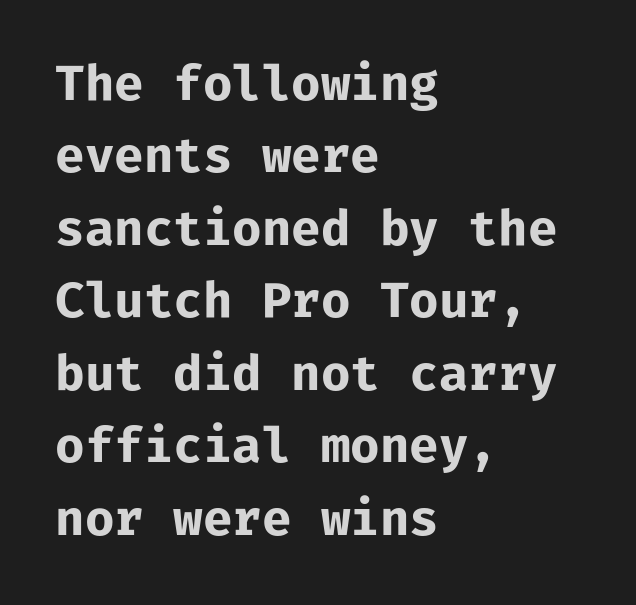
The image shows 48 px bold sans-serif type, upright, monospaced; set left-aligned, normal line spacing (1.51x), normal letter spacing, not underlined; low stroke contrast and a medium x-height.
